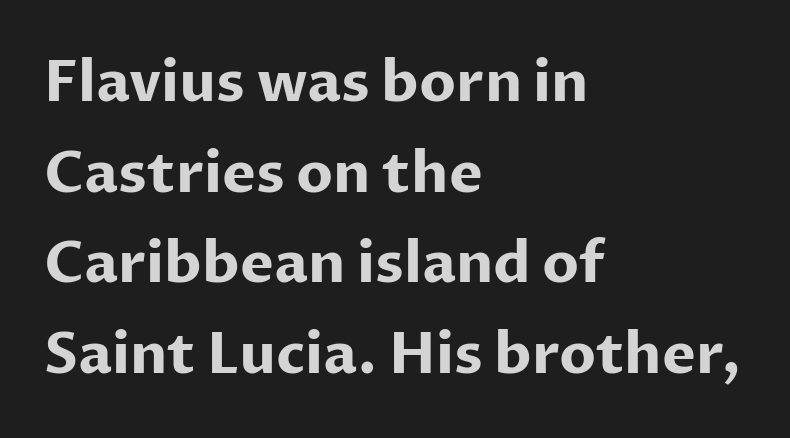
Q: Is the text bold? A: Yes.
Q: Is the text italic (slanted)? A: No, it is upright.
Q: Is the typeface a serif or a sans-serif typeface? A: Sans-serif.
Q: Is the text underlined? A: No.
Q: How is the paragraph aligned? A: Left-aligned.
Q: Is the spacing between letters normal or unusually wide? A: Normal.
Q: Is the spacing between lines tight, normal or loose? A: Normal.
Q: Width (condensed, normal, or wide)? A: Normal.
Q: Stroke contrast? A: Low.
Q: x-height? A: Medium.
Q: Monospaced? A: No.
